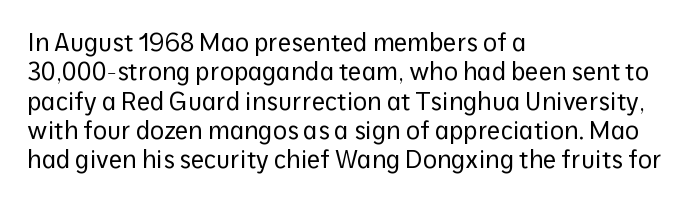
Q: Is the text bold? A: No.
Q: Is the text italic (slanted)? A: No, it is upright.
Q: Is the text underlined? A: No.
Q: How is the paragraph aligned? A: Left-aligned.
Q: Is the spacing between letters normal or unusually wide? A: Normal.
